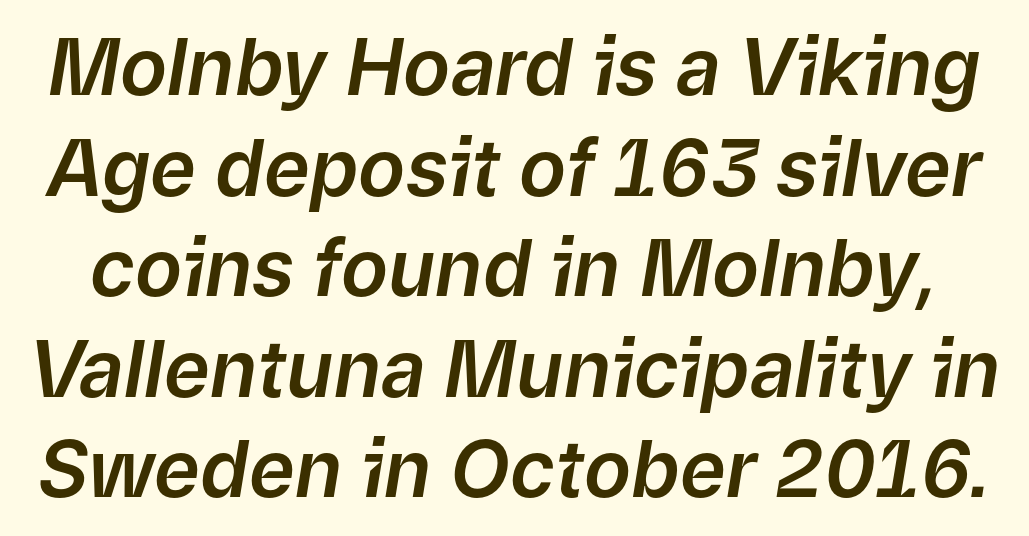
{"italic": "yes", "lean": "right", "slant_degrees": 9, "width": "normal", "stroke_contrast": "low", "x_height": "medium", "monospaced": "no", "underline": "no", "line_spacing": "normal", "line_spacing_ratio": 1.29, "letter_spacing": "normal", "letter_spacing_em": 0.0, "glyph_px": 78}
